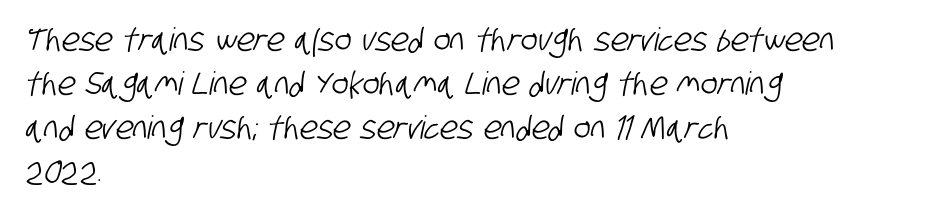
Q: Is the typeface a serif or a sans-serif typeface? A: Sans-serif.
Q: Is the text underlined? A: No.
Q: How is the paragraph aligned? A: Left-aligned.
Q: Is the spacing between letters normal or unusually wide? A: Normal.
Q: Is the spacing between lines tight, normal or loose? A: Normal.
Q: Width (condensed, normal, or wide)? A: Condensed.
Q: Stroke contrast? A: Low.
Q: x-height? A: Large.
Q: Monospaced? A: No.
